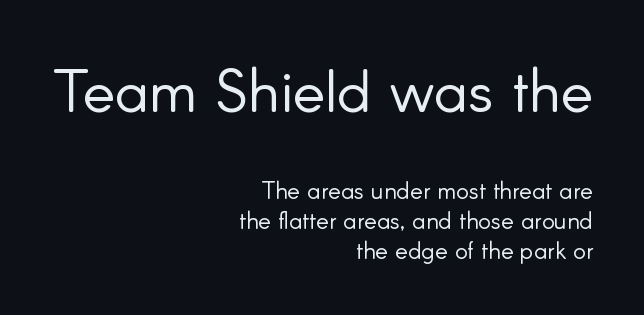
The weight tops out at a normal text grade. Ordinary non-slanted type is in use. The block sitting higher on the canvas is the one with enlarged characters. This rendering features lettering with no underline. The glyphs in this specimen are sans serif.
